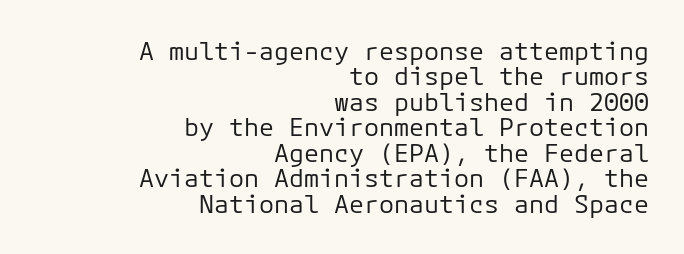
{"italic": "no", "bold": "no", "underline": "no", "align": "right", "line_spacing": "tight", "line_spacing_ratio": 1.02, "letter_spacing": "normal", "letter_spacing_em": 0.0, "glyph_px": 25}
